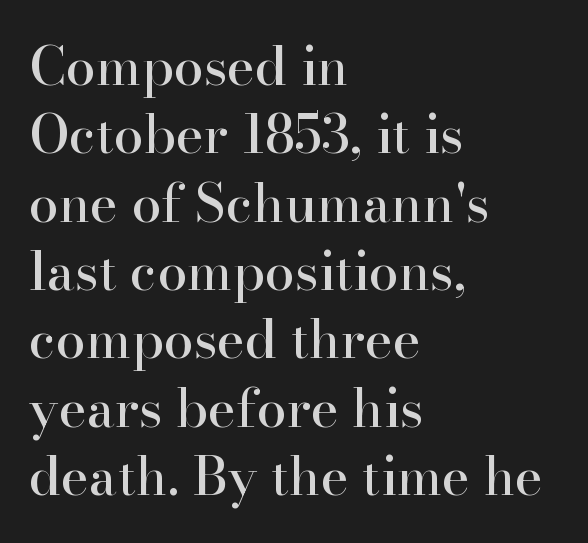
The image shows 53 px serif type, upright; set left-aligned, normal line spacing (1.29x), normal letter spacing, not underlined; high stroke contrast and a small x-height.
